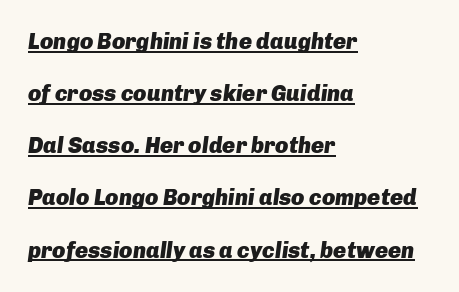
Q: Is the text bold? A: Yes.
Q: Is the text italic (slanted)? A: Yes, it leans right by about 8 degrees.
Q: Is the text underlined? A: Yes.
Q: How is the paragraph aligned? A: Left-aligned.
Q: Is the spacing between letters normal or unusually wide? A: Normal.
Q: Is the spacing between lines tight, normal or loose? A: Loose.
